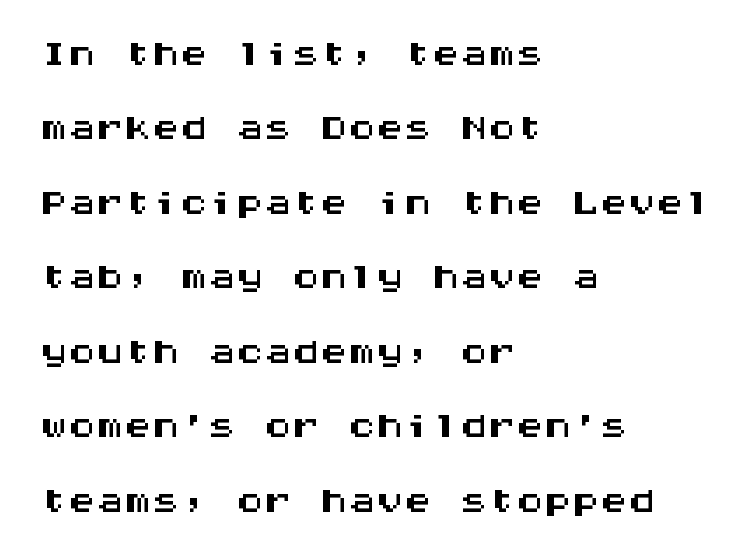
Q: Is the text italic (slanted)? A: No, it is upright.
Q: Is the typeface a serif or a sans-serif typeface? A: Sans-serif.
Q: Is the text underlined? A: No.
Q: How is the paragraph aligned? A: Left-aligned.
Q: Is the spacing between letters normal or unusually wide? A: Normal.
Q: Is the spacing between lines tight, normal or loose? A: Normal.
Q: Width (condensed, normal, or wide)? A: Wide.
Q: Stroke contrast? A: Medium.
Q: x-height? A: Large.
Q: Monospaced? A: Yes.
